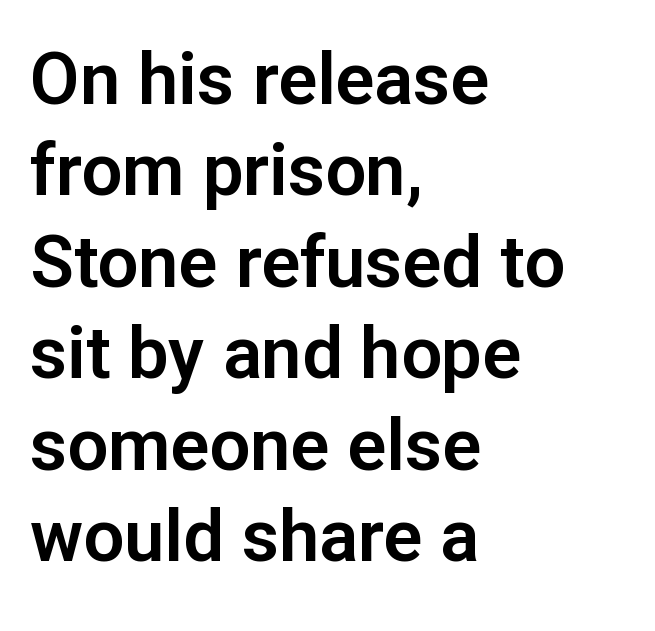
The image shows 72 px sans-serif type, upright; set left-aligned, normal line spacing (1.27x), normal letter spacing, not underlined; low stroke contrast and a medium x-height.
